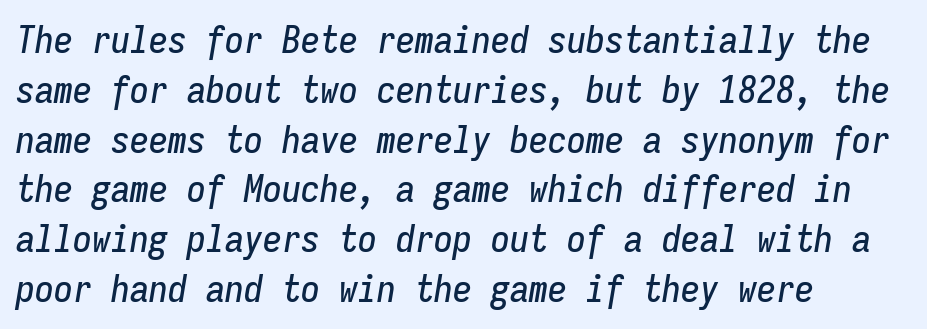
{"italic": "yes", "lean": "right", "slant_degrees": 9, "width": "condensed", "stroke_contrast": "low", "x_height": "medium", "monospaced": "yes", "underline": "no", "align": "left", "line_spacing": "normal", "line_spacing_ratio": 1.31, "letter_spacing": "normal", "letter_spacing_em": 0.0, "glyph_px": 38}
